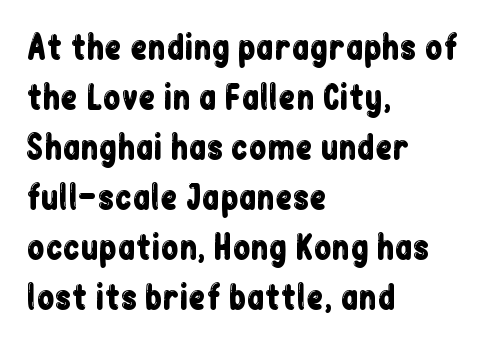
The image shows 32 px condensed sans-serif type, upright; set left-aligned, normal line spacing (1.56x), normal letter spacing, not underlined; low stroke contrast and a medium x-height.
